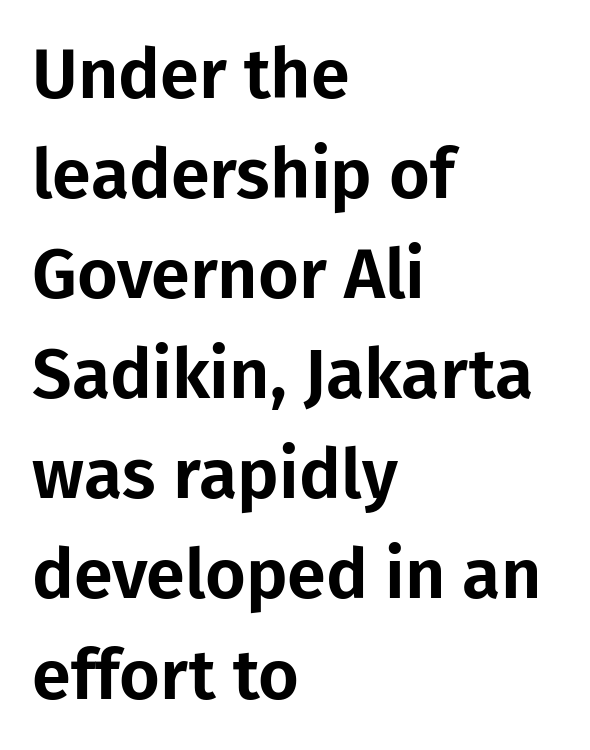
Q: Is the text italic (slanted)? A: No, it is upright.
Q: Is the typeface a serif or a sans-serif typeface? A: Sans-serif.
Q: Is the text underlined? A: No.
Q: How is the paragraph aligned? A: Left-aligned.
Q: Is the spacing between letters normal or unusually wide? A: Normal.
Q: Is the spacing between lines tight, normal or loose? A: Normal.
Q: Width (condensed, normal, or wide)? A: Normal.
Q: Stroke contrast? A: Low.
Q: x-height? A: Medium.
Q: Monospaced? A: No.
